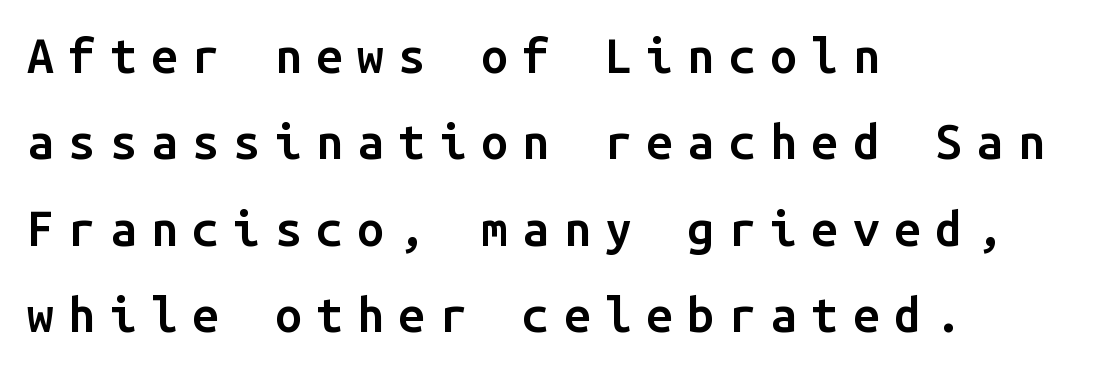
The image shows 48 px semibold sans-serif type, upright, monospaced; set left-aligned, line spacing 1.8x, unusually wide letter spacing (+0.3 em), not underlined; low stroke contrast and a medium x-height.
